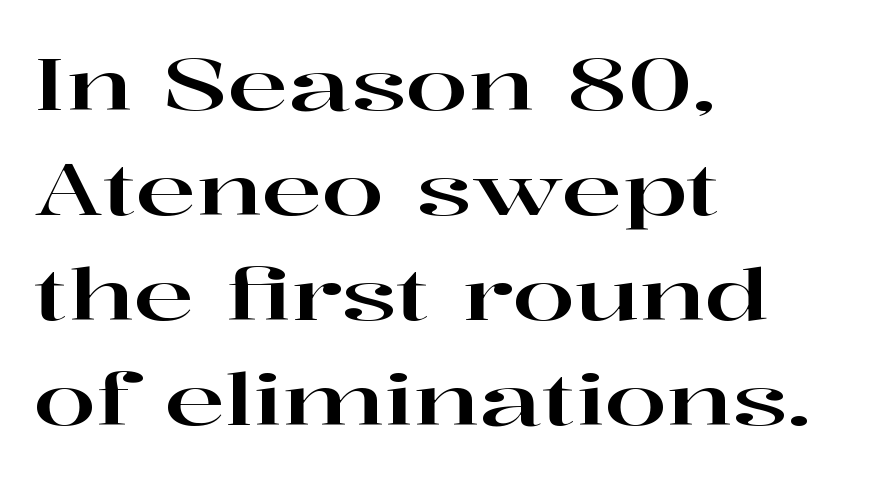
{"serif": "yes", "italic": "no", "width": "wide", "stroke_contrast": "high", "x_height": "medium", "monospaced": "no", "underline": "no", "align": "left", "line_spacing": "normal", "line_spacing_ratio": 1.46, "letter_spacing": "normal", "letter_spacing_em": 0.0, "glyph_px": 72}
